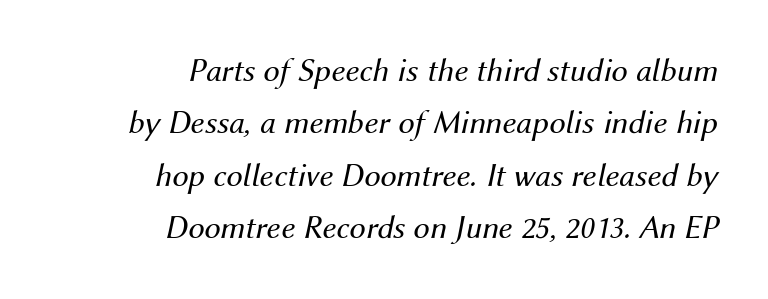
{"italic": "yes", "lean": "right", "slant_degrees": 12, "bold": "no", "weight": "regular", "width": "normal", "stroke_contrast": "medium", "x_height": "medium", "monospaced": "no", "underline": "no", "align": "right", "line_spacing": "normal", "line_spacing_ratio": 1.59, "letter_spacing": "normal", "letter_spacing_em": 0.0, "glyph_px": 33}
